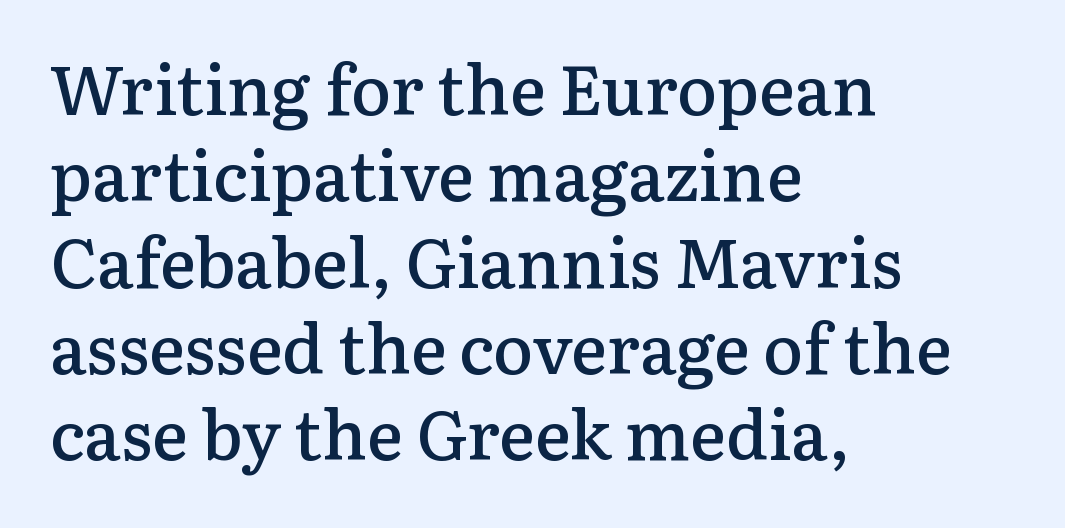
The image shows 68 px semibold serif type, upright; set left-aligned, normal line spacing (1.27x), normal letter spacing, not underlined; low stroke contrast and a medium x-height.
